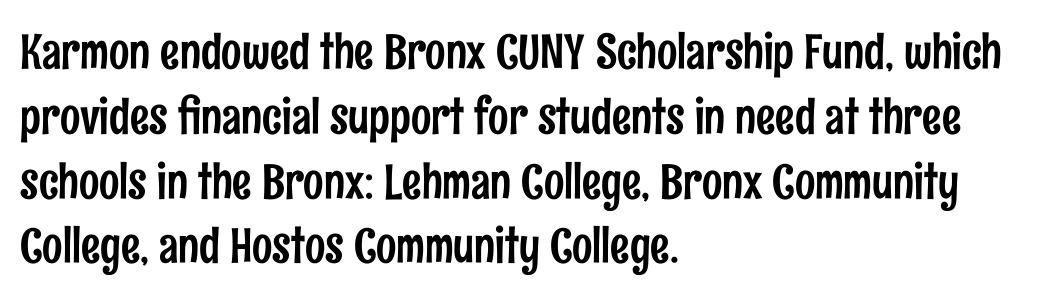
The image shows 48 px condensed sans-serif type, upright; set left-aligned, normal line spacing (1.35x), normal letter spacing, not underlined; low stroke contrast and a medium x-height.
